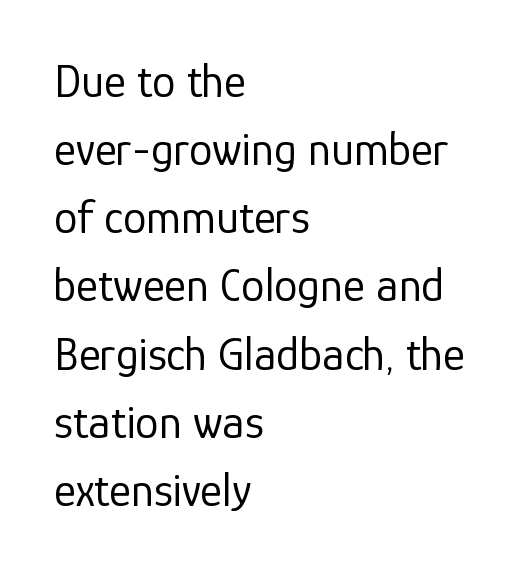
{"serif": "no", "italic": "no", "bold": "no", "weight": "regular", "width": "normal", "stroke_contrast": "low", "x_height": "medium", "monospaced": "no", "underline": "no", "align": "left", "line_spacing": "normal", "line_spacing_ratio": 1.45, "letter_spacing": "normal", "letter_spacing_em": 0.0, "glyph_px": 47}
